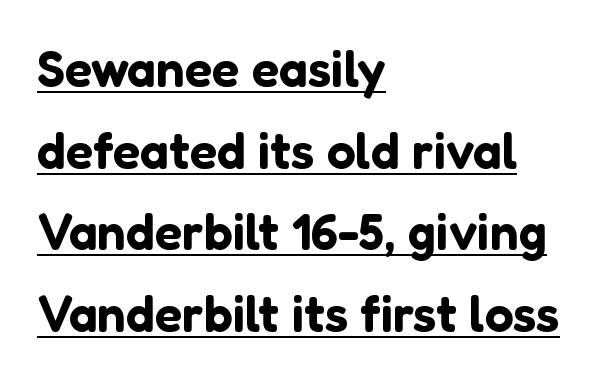
The face used here is proportionally spaced, like ordinary book or web type. Every word sits above its own underline. Note: no serifs on the glyphs. Ordinary non-slanted type is in use. The passage is arranged the way most books set body copy — flush left.
